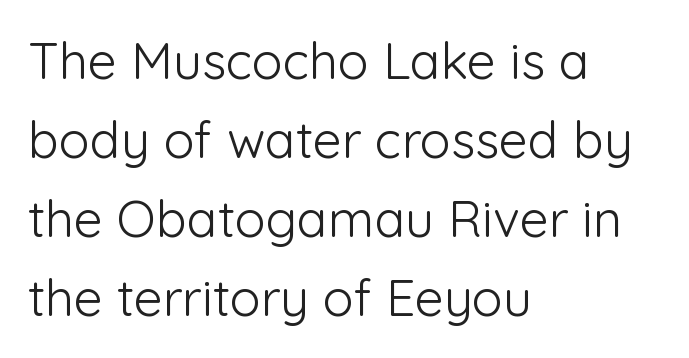
The image shows 51 px light sans-serif type, upright; set left-aligned, normal line spacing (1.55x), normal letter spacing, not underlined; low stroke contrast and a medium x-height.
